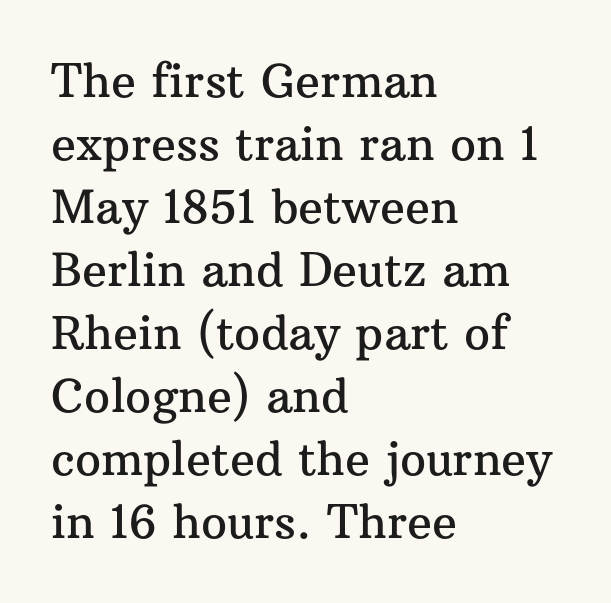
Q: Is the text italic (slanted)? A: No, it is upright.
Q: Is the typeface a serif or a sans-serif typeface? A: Serif.
Q: Is the text underlined? A: No.
Q: How is the paragraph aligned? A: Left-aligned.
Q: Is the spacing between letters normal or unusually wide? A: Normal.
Q: Is the spacing between lines tight, normal or loose? A: Normal.
Q: Width (condensed, normal, or wide)? A: Normal.
Q: Stroke contrast? A: Medium.
Q: x-height? A: Medium.
Q: Monospaced? A: No.
